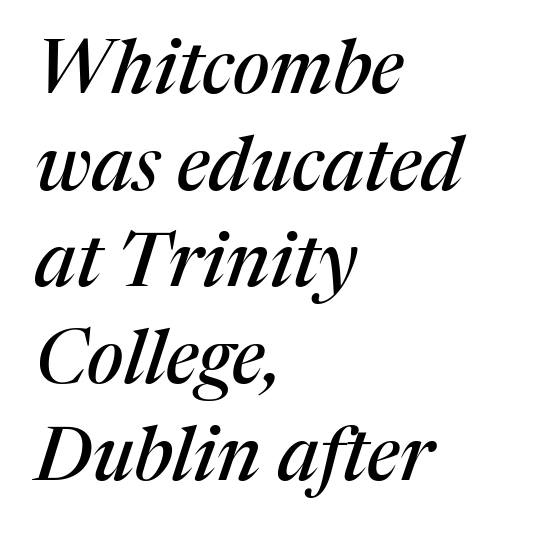
Q: Is the text italic (slanted)? A: Yes, it leans right by about 17 degrees.
Q: Is the typeface a serif or a sans-serif typeface? A: Serif.
Q: Is the text underlined? A: No.
Q: How is the paragraph aligned? A: Left-aligned.
Q: Is the spacing between letters normal or unusually wide? A: Normal.
Q: Is the spacing between lines tight, normal or loose? A: Normal.
Q: Width (condensed, normal, or wide)? A: Normal.
Q: Stroke contrast? A: Medium.
Q: x-height? A: Medium.
Q: Monospaced? A: No.
